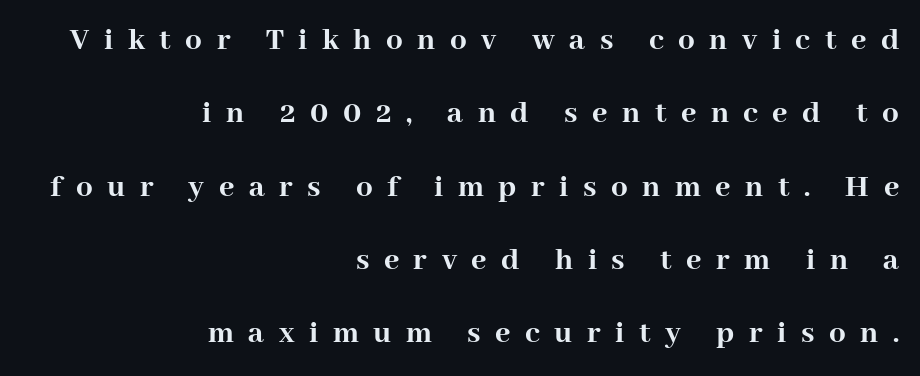
Characters follow at a spacing far wider than the type designer built in. A dark, heavy texture on the line: the type is bold. Spacing verdict: proportional, widths tailored to each character. Check under the words: just untouched page. Horizontal alignment here is rightward, an uncommon choice for prose.
